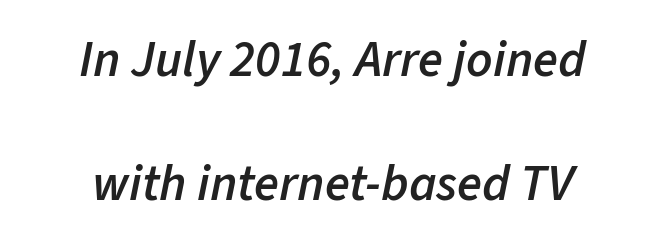
The passage shown is typed in a proportional face where columns would drift. Does extra space separate the letters? No, they use regular spacing. Compared with ordinary roman type, these characters are visibly tilted. Summary of vertical rhythm: relaxed, with wide interline spacing.
